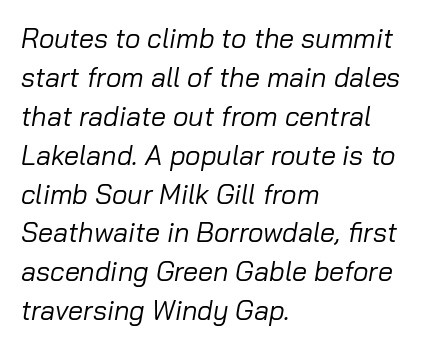
One-word summary of the alignment: left. Is the letter spacing exaggerated? No — it looks like the ordinary default. The space between consecutive lines is moderate. Looking at the ascenders, they clearly lean. The string is rendered with underlining switched off. No heavy texture on the line: the type isn't bold.
